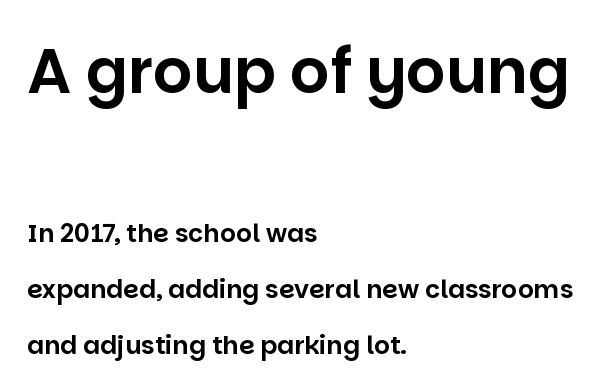
Descenders are the only things crossing below the line. The letters carry no serifs — their stems end cleanly without finishing strokes. Look at the glyph heights: the upper group is clearly the bigger setting. Widely set lines give the paragraph a tall, airy silhouette. Compared with typical body copy, the letter spacing here is the same. Horizontal alignment here is leftward, the default for most running prose.
